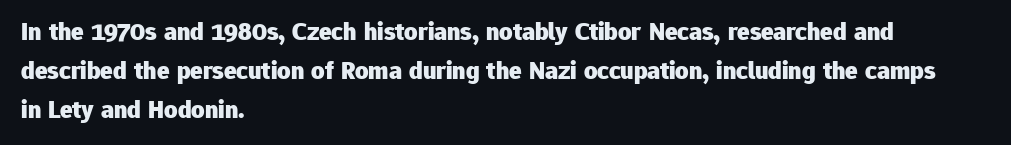
Successive baselines arrive at the customary interval. Nope, not italic — everything's standing straight. Stroke thickness is high; the sample reads as a true bold. Line starts are locked; line ends wander. Clear beneath every line of the passage. The line texture is even and compact thanks to regular tracking.
